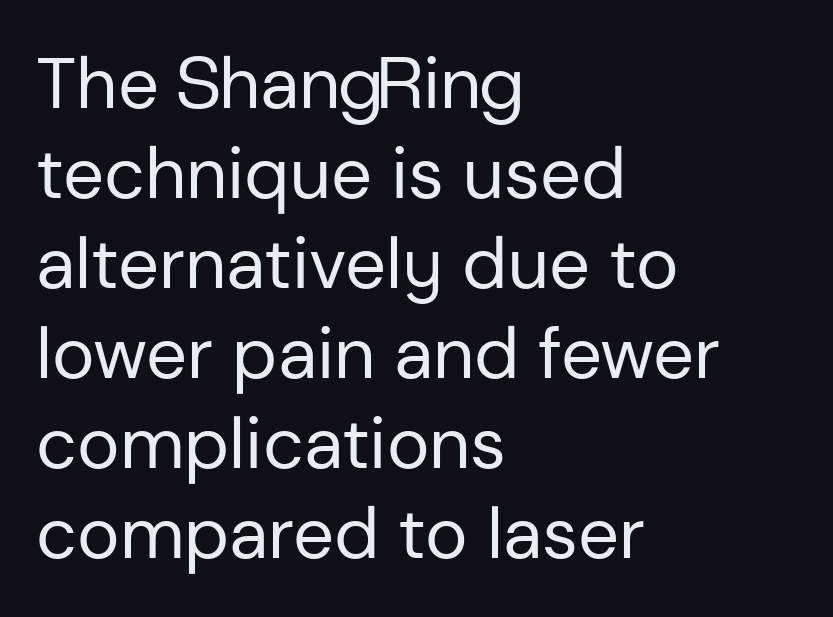
Weight: in the light-to-regular range. The designer went with a sans here, leaving each stem footless. The letters stand straight up with perfectly vertical stems. Is the letter spacing exaggerated? No — it looks like the ordinary default.
